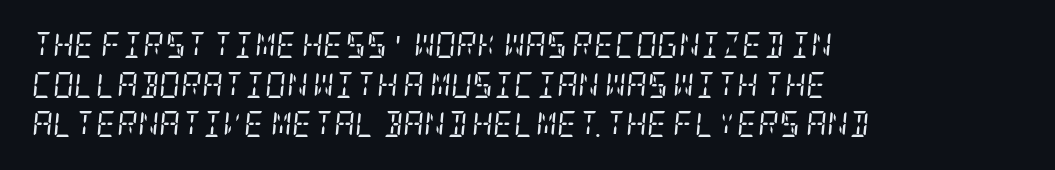
The lines sit at an ordinary, default distance from one another. A typesetter would call this zero additional tracking. The letters are slanted; this is an italic face. Compared with a centered layout, this one pins lines to the left instead.
